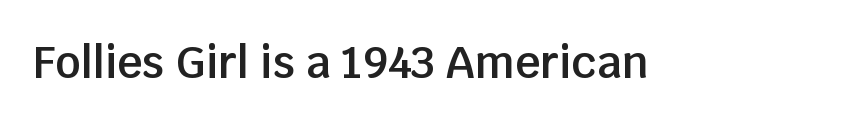
Q: Is the text bold? A: Semi-bold.
Q: Is the text italic (slanted)? A: No, it is upright.
Q: Is the typeface a serif or a sans-serif typeface? A: Sans-serif.
Q: Is the text underlined? A: No.
Q: Is the spacing between letters normal or unusually wide? A: Normal.
Q: Width (condensed, normal, or wide)? A: Normal.
Q: Stroke contrast? A: Low.
Q: x-height? A: Large.
Q: Monospaced? A: No.
